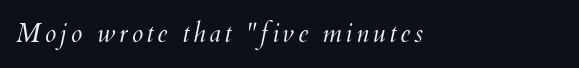
{"italic": "yes", "lean": "right", "slant_degrees": 12, "bold": "no", "underline": "no", "align": "left", "glyph_px": 26}
